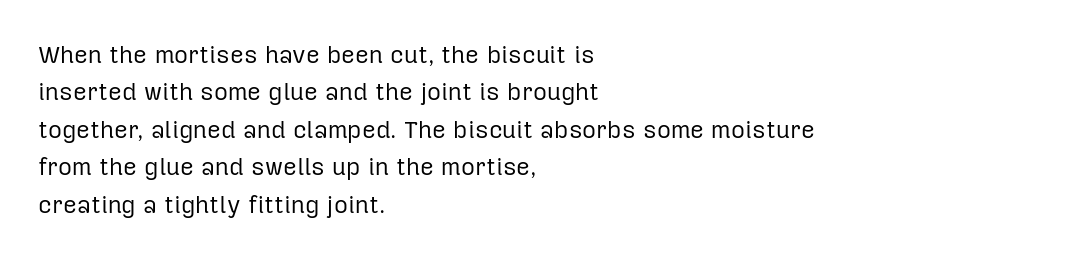
{"italic": "no", "bold": "no", "underline": "no", "align": "left", "line_spacing": "normal", "line_spacing_ratio": 1.56, "letter_spacing": "normal", "letter_spacing_em": 0.0, "glyph_px": 24}
